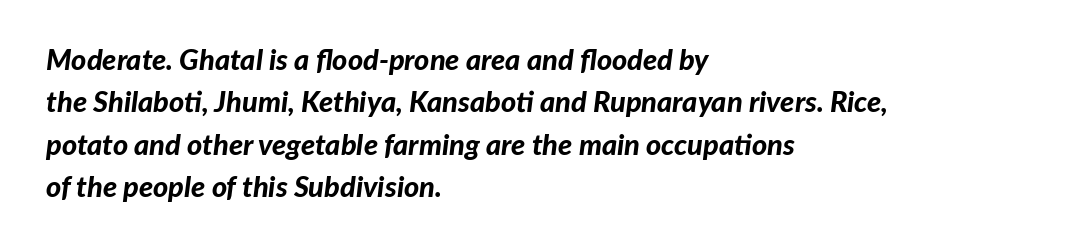
The image shows 29 px bold type, italic (leaning right); set left-aligned, normal line spacing (1.46x), normal letter spacing, not underlined; low stroke contrast and a medium x-height.
